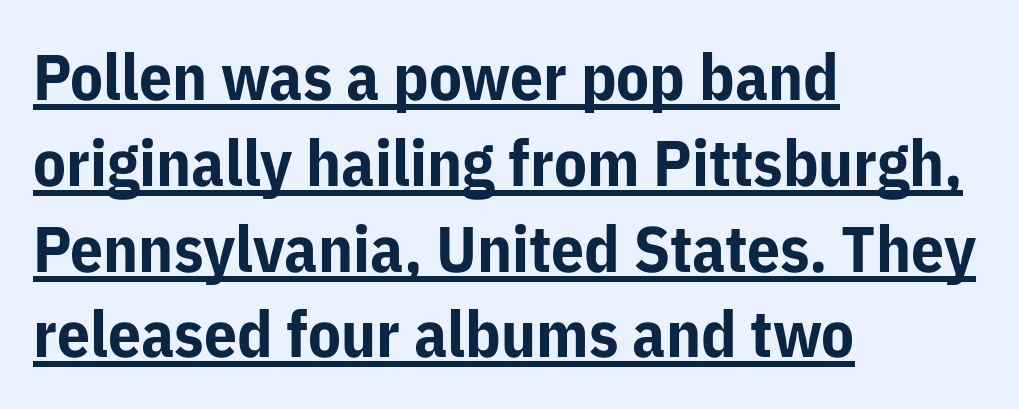
Spacing verdict: proportional, widths tailored to each character. To sum up the face: it is a sans, with no serifs. Summary of weight: heavy, a full bold. The leading is moderate, giving the passage an even texture. Visually the block forms a straight wall on the left and a jagged coastline on the right.
